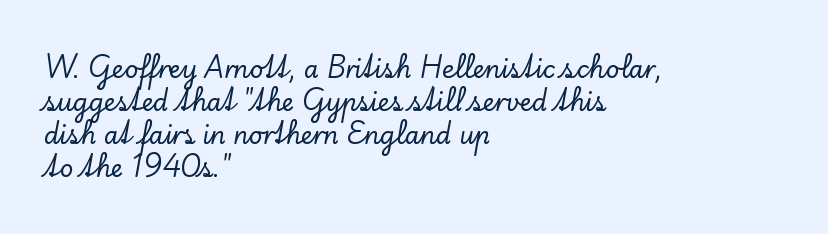
Q: Is the text italic (slanted)? A: Yes.
Q: Is the text underlined? A: No.
Q: How is the paragraph aligned? A: Left-aligned.
Q: Is the spacing between letters normal or unusually wide? A: Normal.
Q: Is the spacing between lines tight, normal or loose? A: Normal.
